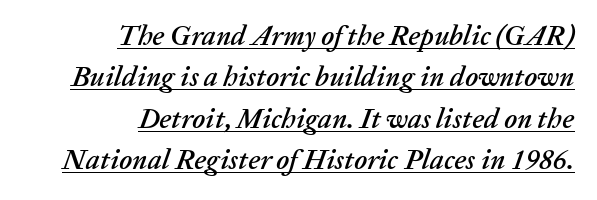
Honestly, the row spacing looks completely unremarkable. The letters are slanted; this is an italic face. These lines stack with their right ends in a neat column. These characters rest on top of a visible drawn line. Here the glyphs are tracked normally, forming tight word shapes.
